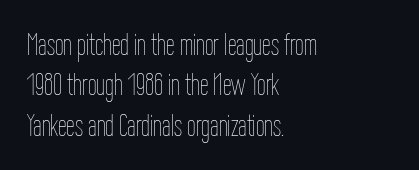
{"italic": "no", "bold": "no", "weight": "thin", "width": "condensed", "stroke_contrast": "low", "x_height": "medium", "monospaced": "no", "underline": "no", "align": "left", "line_spacing": "normal", "line_spacing_ratio": 1.3, "letter_spacing": "normal", "letter_spacing_em": 0.0, "glyph_px": 31}
